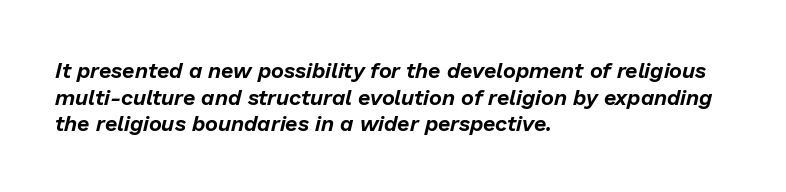
Q: Is the text italic (slanted)? A: Yes, it leans right by about 13 degrees.
Q: Is the text underlined? A: No.
Q: How is the paragraph aligned? A: Left-aligned.
Q: Is the spacing between letters normal or unusually wide? A: Normal.
